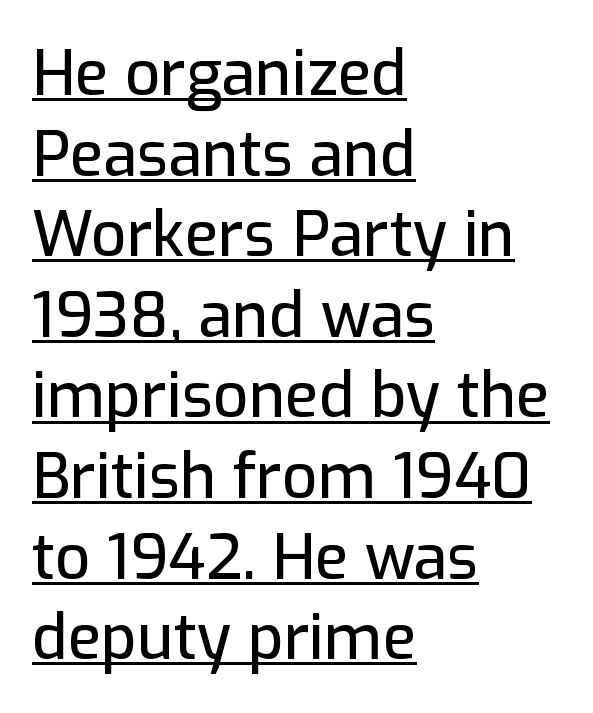
Q: Is the text italic (slanted)? A: No, it is upright.
Q: Is the typeface a serif or a sans-serif typeface? A: Sans-serif.
Q: Is the text underlined? A: Yes.
Q: How is the paragraph aligned? A: Left-aligned.
Q: Is the spacing between letters normal or unusually wide? A: Normal.
Q: Is the spacing between lines tight, normal or loose? A: Normal.
Q: Width (condensed, normal, or wide)? A: Normal.
Q: Stroke contrast? A: Low.
Q: x-height? A: Medium.
Q: Monospaced? A: No.
